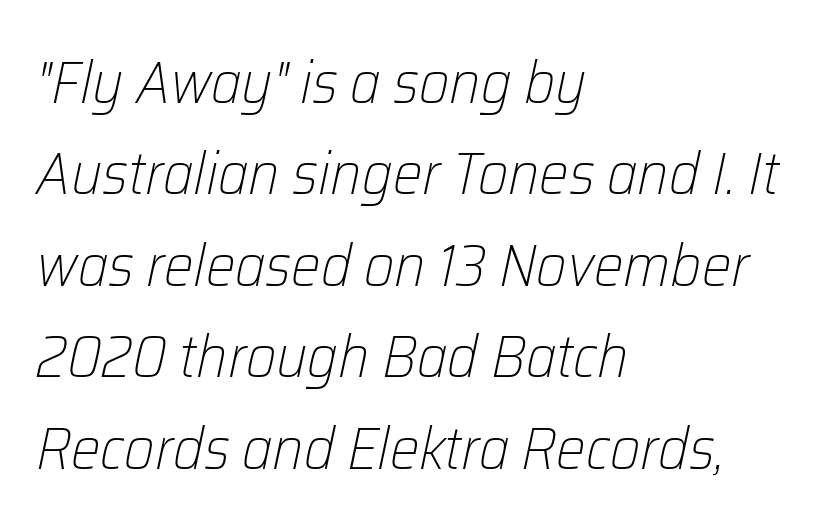
Q: Is the text bold? A: No.
Q: Is the text italic (slanted)? A: Yes, it leans right by about 12 degrees.
Q: Is the text underlined? A: No.
Q: How is the paragraph aligned? A: Left-aligned.
Q: Is the spacing between letters normal or unusually wide? A: Normal.
Q: Is the spacing between lines tight, normal or loose? A: Normal.
Q: Width (condensed, normal, or wide)? A: Normal.
Q: Stroke contrast? A: Low.
Q: x-height? A: Medium.
Q: Monospaced? A: No.
